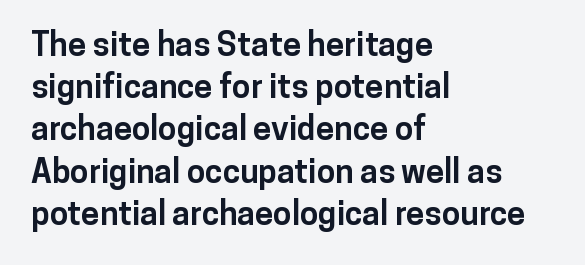
The characters look thick and weighty, a clear bold. The face used here is proportionally spaced, like ordinary book or web type. Posture: straight, roman, zero tilt. Observe the absence of serifs on each vertical stroke in this sample.
